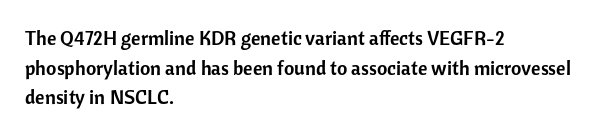
Q: Is the text italic (slanted)? A: No, it is upright.
Q: Is the text underlined? A: No.
Q: How is the paragraph aligned? A: Left-aligned.
Q: Is the spacing between letters normal or unusually wide? A: Normal.
Q: Is the spacing between lines tight, normal or loose? A: Normal.
